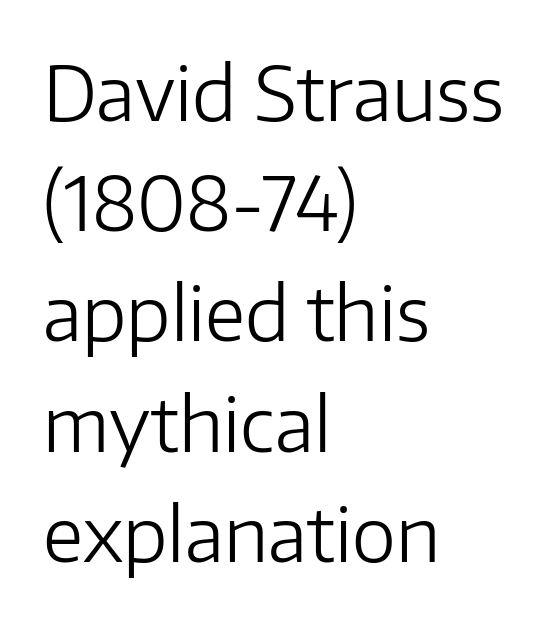
{"serif": "no", "italic": "no", "bold": "no", "weight": "light", "width": "normal", "stroke_contrast": "low", "x_height": "medium", "monospaced": "no", "underline": "no", "align": "left", "line_spacing": "normal", "line_spacing_ratio": 1.47, "letter_spacing": "normal", "letter_spacing_em": 0.0, "glyph_px": 75}
